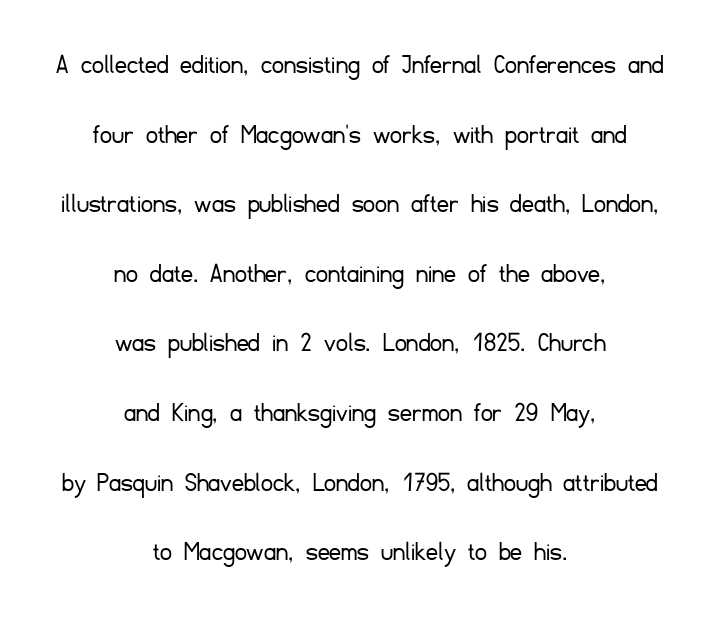
Q: Is the text bold? A: No.
Q: Is the text italic (slanted)? A: No, it is upright.
Q: Is the typeface a serif or a sans-serif typeface? A: Sans-serif.
Q: Is the text underlined? A: No.
Q: How is the paragraph aligned? A: Centered.
Q: Is the spacing between letters normal or unusually wide? A: Normal.
Q: Is the spacing between lines tight, normal or loose? A: Loose.
Q: Width (condensed, normal, or wide)? A: Normal.
Q: Stroke contrast? A: Low.
Q: x-height? A: Small.
Q: Monospaced? A: No.
